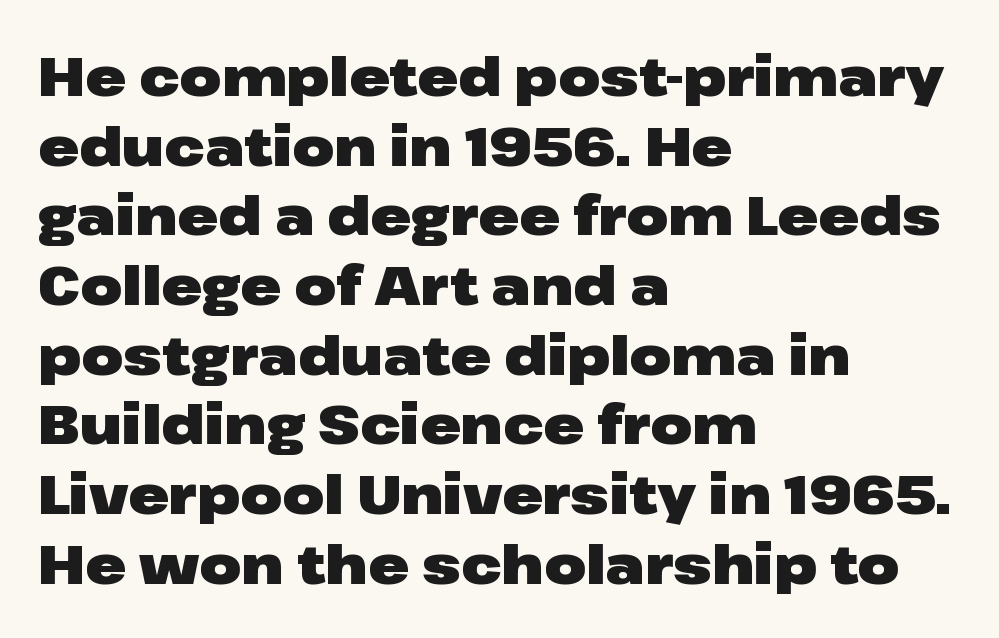
The image shows 54 px heavy, wide sans-serif type, upright; set left-aligned, normal line spacing (1.29x), normal letter spacing, not underlined; low stroke contrast and a medium x-height.
